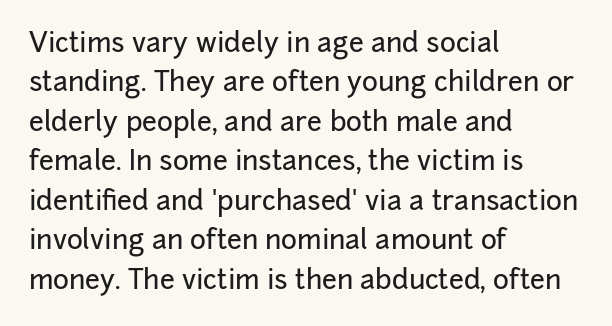
Rule under the text: the space is simply empty. The passage is arranged the way most books set body copy — flush left. This is the regular roman posture of the typeface. Default kerning and tracking; the words read as compact shapes.
